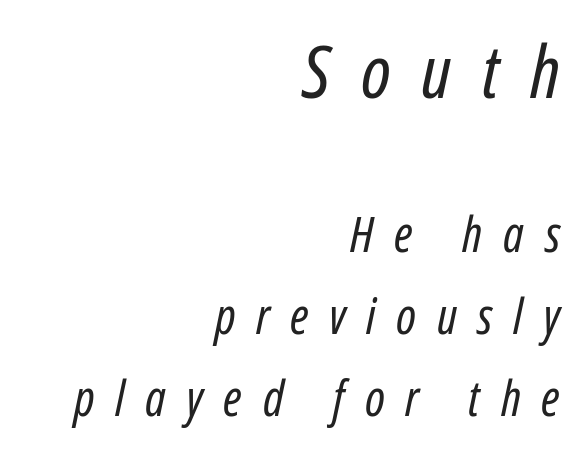
{"italic": "yes", "lean": "right", "slant_degrees": 12, "bold": "no", "weight": "regular", "width": "condensed", "stroke_contrast": "low", "x_height": "medium", "monospaced": "no", "underline": "no", "align": "right", "line_spacing": "normal", "line_spacing_ratio": 1.67, "letter_spacing": "wide", "letter_spacing_em": 0.42, "larger_block": "first", "size_ratio": 1.49, "glyph_px": 73}
